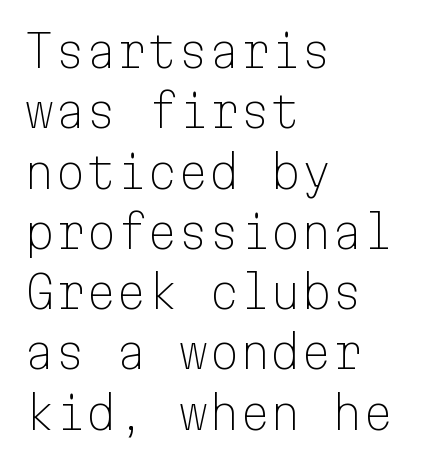
Posture: vertical. The face used here is monospaced, like something from a code editor. Tracking here is standard; glyphs follow each other at the usual distance. Caption: face not bold, strokes unweighted. This sample uses a sans-serif face. The area under the type is left untouched.
